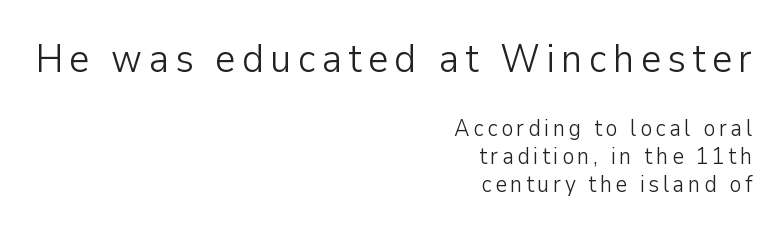
{"serif": "no", "italic": "no", "bold": "no", "weight": "light", "width": "normal", "stroke_contrast": "low", "x_height": "medium", "monospaced": "no", "underline": "no", "align": "right", "line_spacing_ratio": 1.22, "larger_block": "first", "size_ratio": 1.74, "glyph_px": 40}
